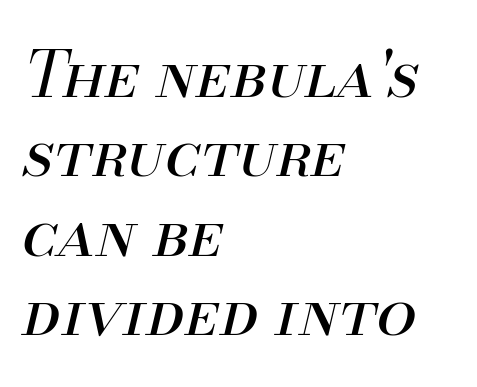
Q: Is the text bold? A: No.
Q: Is the text italic (slanted)? A: Yes, it leans right by about 13 degrees.
Q: Is the text underlined? A: No.
Q: How is the paragraph aligned? A: Left-aligned.
Q: Is the spacing between letters normal or unusually wide? A: Normal.
Q: Width (condensed, normal, or wide)? A: Normal.
Q: Stroke contrast? A: Medium.
Q: x-height? A: Small.
Q: Monospaced? A: No.
